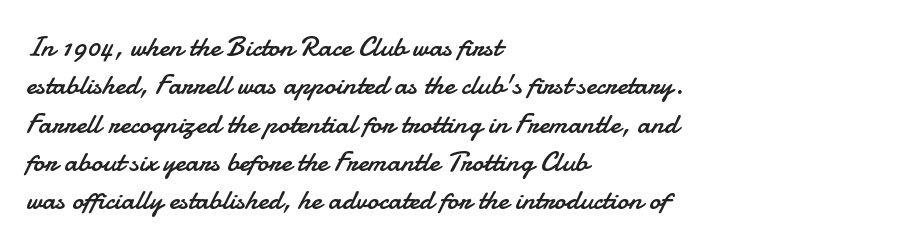
The font sits on the lighter half of the weight spectrum, regular included. Default kerning and tracking; the words read as compact shapes. Each letter's strokes conclude bluntly, with no projecting serifs. The line-height multiplier appears to be the usual default. Does the copy run flush right? No — it runs flush left.
